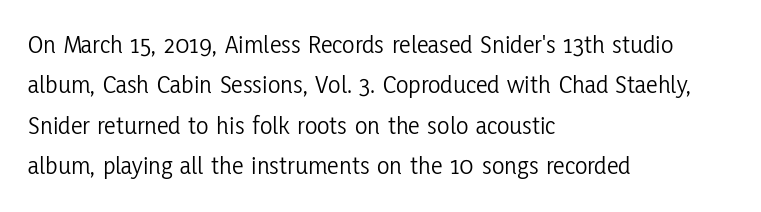
{"italic": "no", "bold": "no", "underline": "no", "align": "left", "line_spacing": "normal", "line_spacing_ratio": 1.55, "letter_spacing": "normal", "letter_spacing_em": 0.0, "glyph_px": 26}
